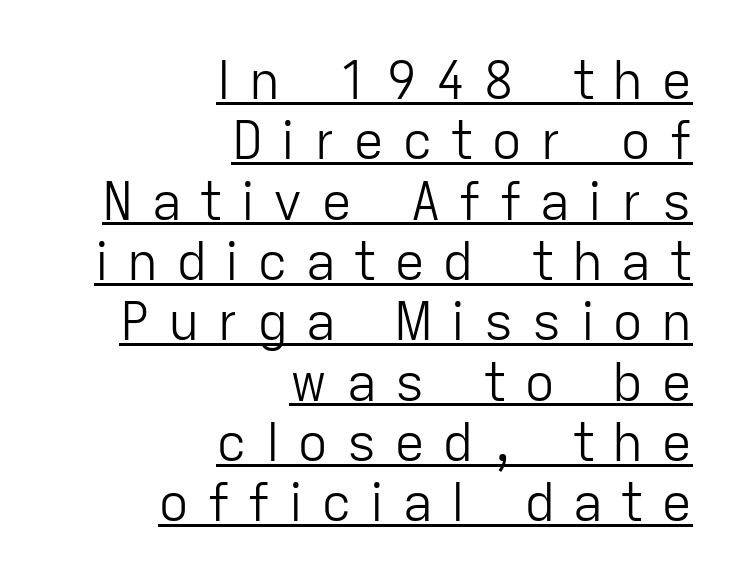
The image shows 52 px light sans-serif type, upright; set right-aligned, line spacing 1.16x, unusually wide letter spacing (+0.33 em), underlined; low stroke contrast and a medium x-height.
